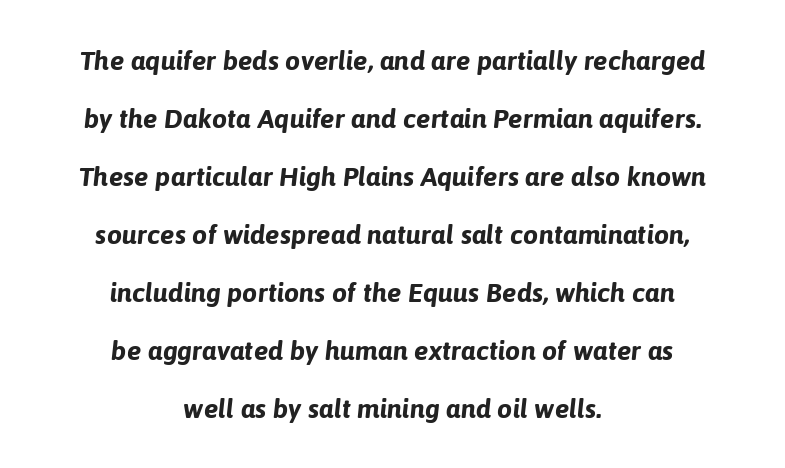
Q: Is the text bold? A: Yes.
Q: Is the text italic (slanted)? A: Yes, it leans right by about 6 degrees.
Q: Is the text underlined? A: No.
Q: How is the paragraph aligned? A: Centered.
Q: Is the spacing between letters normal or unusually wide? A: Normal.
Q: Is the spacing between lines tight, normal or loose? A: Loose.
